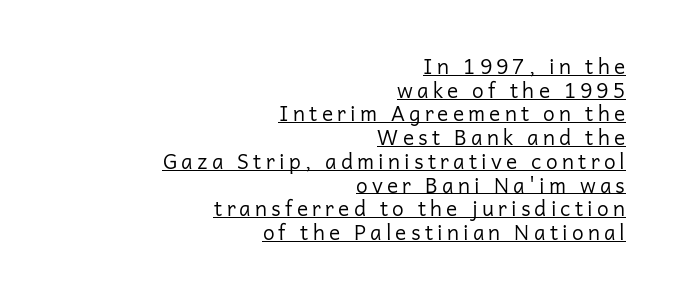
Successive baselines arrive quickly, one right under another. Each word looks stretched out because of the extra space between its letters. The lines are quadded right. A typesetter would mark this as roman, not italic. The glyphs are accompanied by a horizontal stroke just below them. Heaviness? Minimal to ordinary, like unemphasized prose.
